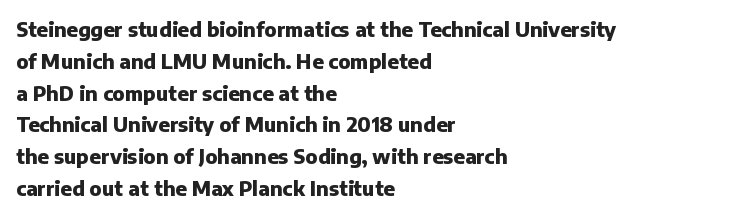
Upright lettering throughout. The foot of each line stays bare and open. Line spacing here is normal. The letters sit at their default tracking, neither squeezed nor spread. The setting favours the left margin, as ordinary paragraphs usually do. These words are printed bold, with thick strokes throughout.
